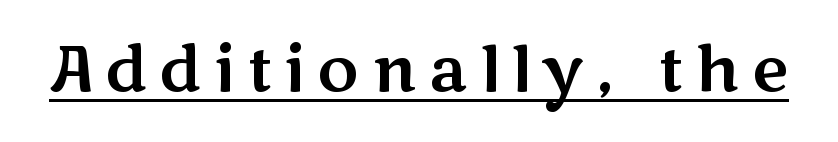
What stands out about the letter spacing? Its width — letters are far apart. Notice how the stems are strictly vertical — no italics here. Every word sits above its own underline. This rendering employs a face without finishing strokes, i.e., a sans-serif. You could not count columns in this text — the font is proportionally spaced.
